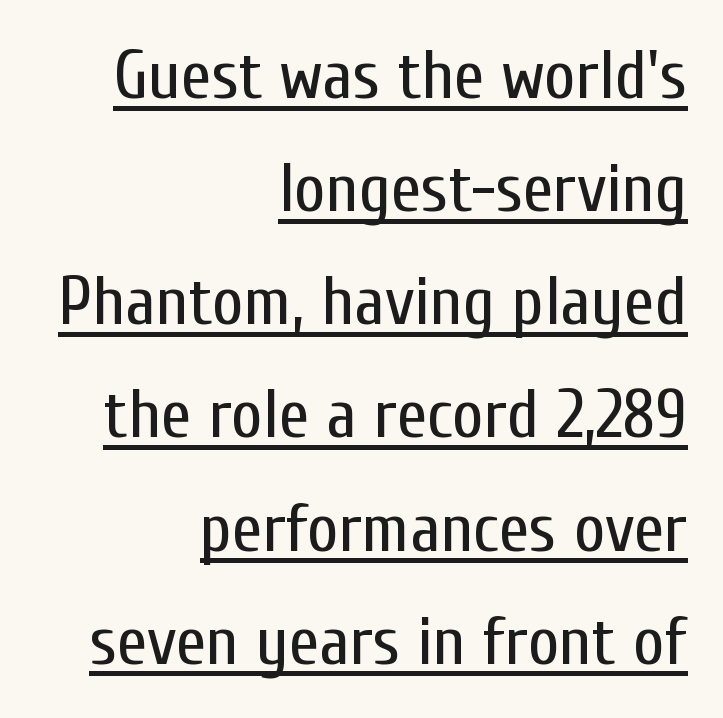
Q: Is the text bold? A: No.
Q: Is the text italic (slanted)? A: No, it is upright.
Q: Is the typeface a serif or a sans-serif typeface? A: Sans-serif.
Q: Is the text underlined? A: Yes.
Q: How is the paragraph aligned? A: Right-aligned.
Q: Is the spacing between letters normal or unusually wide? A: Normal.
Q: Is the spacing between lines tight, normal or loose? A: Normal.
Q: Width (condensed, normal, or wide)? A: Condensed.
Q: Stroke contrast? A: Low.
Q: x-height? A: Medium.
Q: Monospaced? A: No.
